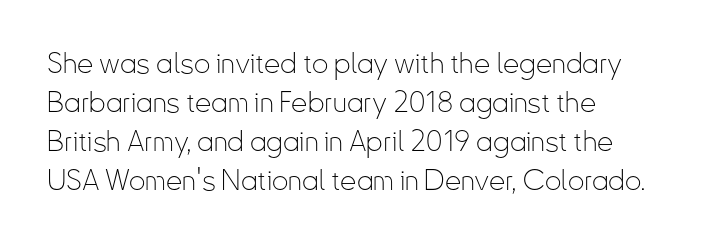
{"serif": "no", "italic": "no", "bold": "no", "weight": "thin", "width": "condensed", "stroke_contrast": "low", "x_height": "small", "monospaced": "no", "underline": "no", "align": "left", "line_spacing": "normal", "line_spacing_ratio": 1.35, "letter_spacing": "normal", "letter_spacing_em": 0.0, "glyph_px": 29}
